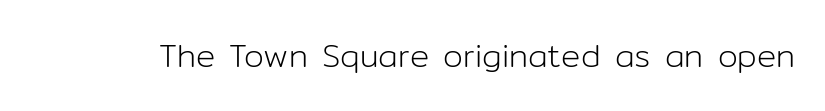
Q: Is the text bold? A: No.
Q: Is the text italic (slanted)? A: No, it is upright.
Q: Is the typeface a serif or a sans-serif typeface? A: Sans-serif.
Q: Is the text underlined? A: No.
Q: Is the spacing between letters normal or unusually wide? A: Normal.
Q: Width (condensed, normal, or wide)? A: Normal.
Q: Stroke contrast? A: Low.
Q: x-height? A: Medium.
Q: Monospaced? A: No.
